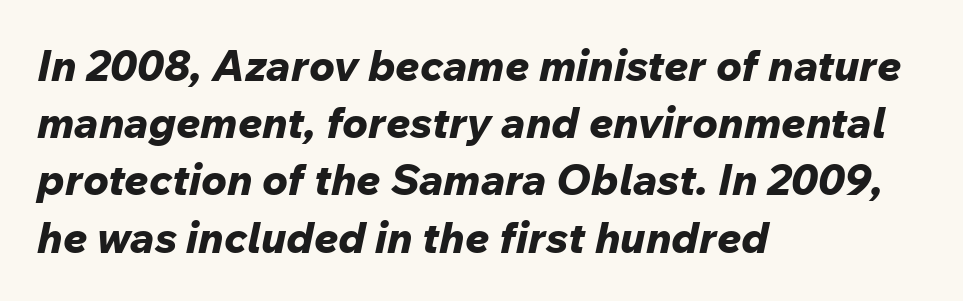
Character widths vary here, with narrow letters taking less room than wide ones. Only glyphs here, with clear space below each row. Evenly set lines give the paragraph a standard silhouette. Students, note that the glyphs here touch the page at normal intervals. Weight: bold. Does the lettering tilt? It does — this is italic.
